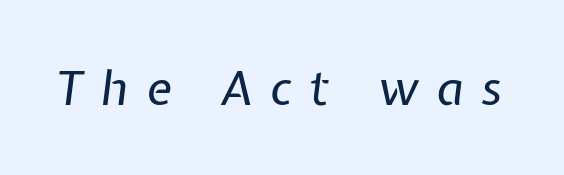
This sample has the flowing, uneven cadence of proportional lettering. These lines have a slow, spaced-out rhythm from letter to letter. Glance below the letters and you will spot only blank space. There's an unmistakable incline to the writing here. These glyphs show unthickened strokes, regular width or finer.
